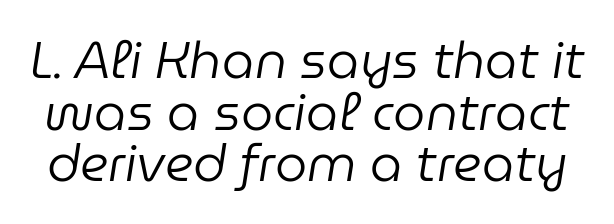
Letters have the restrained weight of plain body copy at most. Is this a fixed-width face? No — the glyphs have proportional, varying widths. Standard letterfit; no display-style spreading of the glyphs. Underline: absent. When letters slant like this, we call the style italic.
